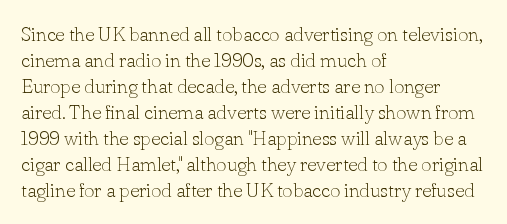
{"italic": "no", "bold": "no", "underline": "no", "align": "left", "line_spacing": "normal", "line_spacing_ratio": 1.3, "letter_spacing": "normal", "letter_spacing_em": 0.0, "glyph_px": 20}
